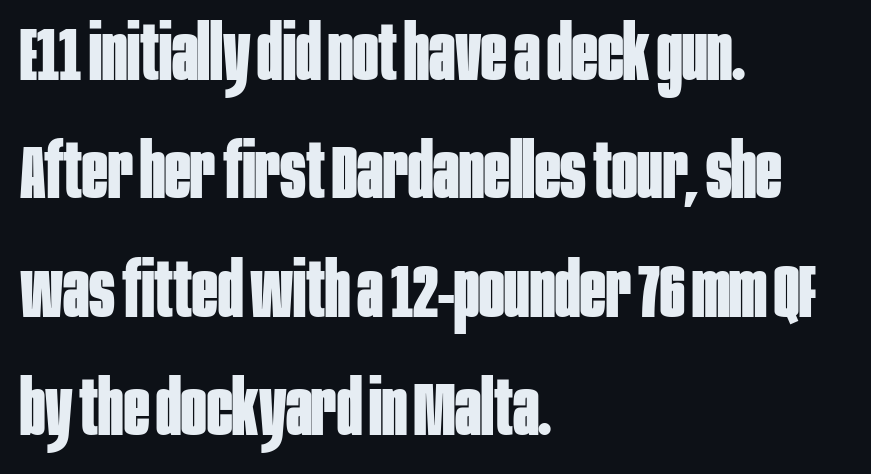
Q: Is the text bold? A: Yes.
Q: Is the text italic (slanted)? A: No, it is upright.
Q: Is the typeface a serif or a sans-serif typeface? A: Sans-serif.
Q: Is the text underlined? A: No.
Q: How is the paragraph aligned? A: Left-aligned.
Q: Is the spacing between letters normal or unusually wide? A: Normal.
Q: Is the spacing between lines tight, normal or loose? A: Normal.
Q: Width (condensed, normal, or wide)? A: Condensed.
Q: Stroke contrast? A: Low.
Q: x-height? A: Large.
Q: Monospaced? A: No.
